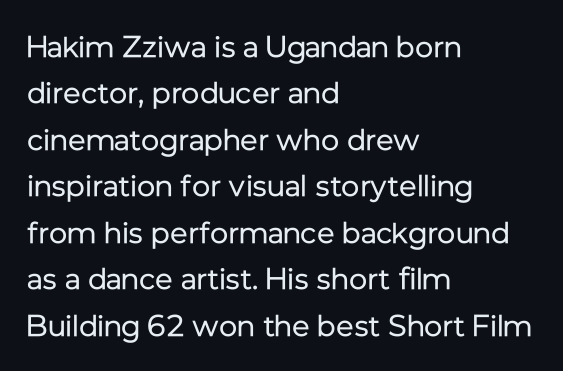
{"serif": "no", "italic": "no", "bold": "no", "weight": "regular", "width": "normal", "stroke_contrast": "low", "x_height": "medium", "monospaced": "no", "underline": "no", "align": "left", "line_spacing": "normal", "line_spacing_ratio": 1.55, "letter_spacing": "normal", "letter_spacing_em": 0.0, "glyph_px": 30}
